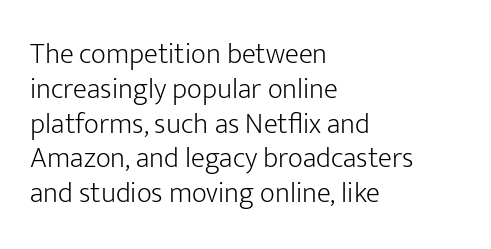
The image shows 29 px light sans-serif type, upright; set left-aligned, line spacing 1.2x, normal letter spacing, not underlined; low stroke contrast and a medium x-height.
